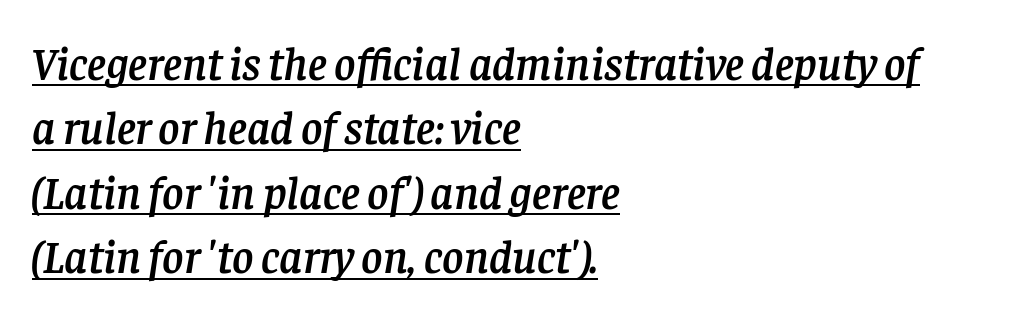
The image shows 46 px serif type, italic (leaning right); set left-aligned, normal line spacing (1.4x), normal letter spacing, underlined; low stroke contrast and a large x-height.
